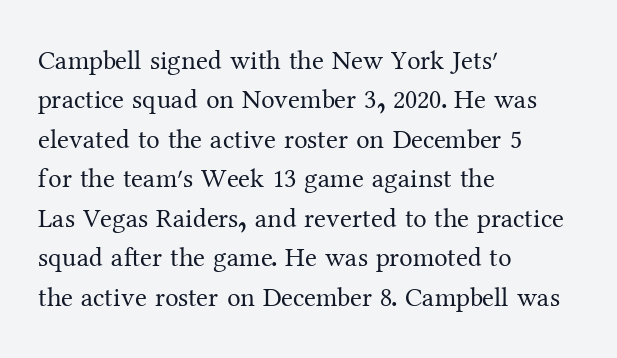
Quick note: not italic, upright. Is the stroke heavy? The answer is a plain regular-or-lighter. The setting favours the left margin, as ordinary paragraphs usually do. Has an underline been added? It has not. Tracking here is standard; glyphs follow each other at the usual distance. Line spacing here is normal.
